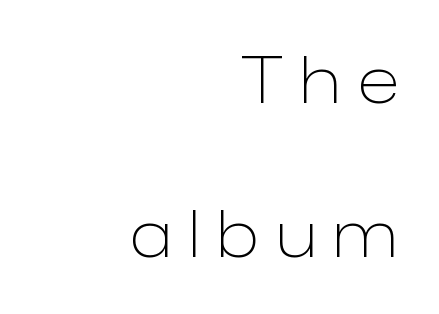
{"serif": "no", "italic": "no", "bold": "no", "weight": "light", "width": "normal", "stroke_contrast": "low", "x_height": "medium", "monospaced": "no", "underline": "no", "align": "right", "line_spacing": "loose", "line_spacing_ratio": 2.4, "letter_spacing": "wide", "letter_spacing_em": 0.27, "glyph_px": 64}
